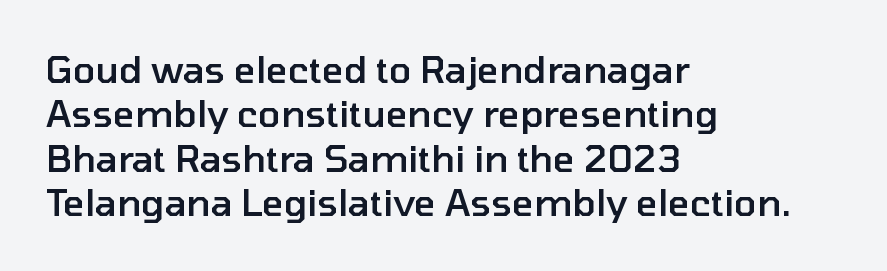
Q: Is the text bold? A: Semi-bold.
Q: Is the text italic (slanted)? A: No, it is upright.
Q: Is the typeface a serif or a sans-serif typeface? A: Sans-serif.
Q: Is the text underlined? A: No.
Q: How is the paragraph aligned? A: Left-aligned.
Q: Is the spacing between letters normal or unusually wide? A: Normal.
Q: Width (condensed, normal, or wide)? A: Normal.
Q: Stroke contrast? A: Low.
Q: x-height? A: Medium.
Q: Monospaced? A: No.
